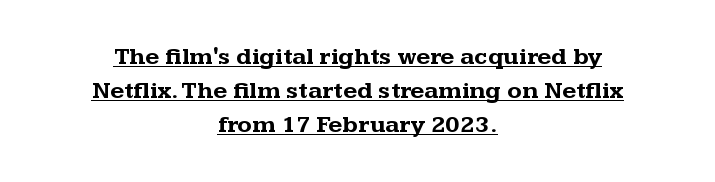
The image shows 24 px bold type, upright; set centered, normal line spacing (1.41x), normal letter spacing, underlined.
